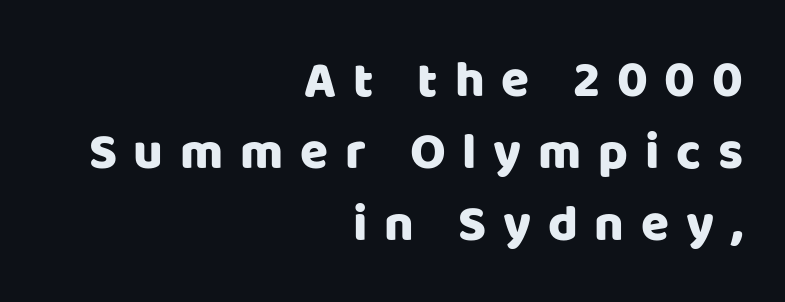
The image shows 51 px sans-serif type, upright; set right-aligned, normal line spacing (1.41x), unusually wide letter spacing (+0.33 em), not underlined; low stroke contrast and a large x-height.
